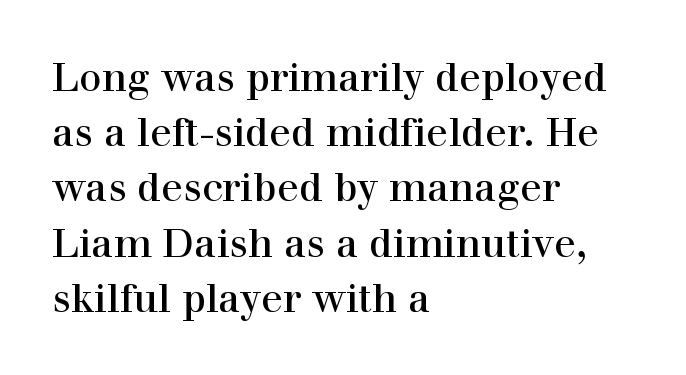
Spacing verdict: proportional, widths tailored to each character. Type without underlining. A serif font was chosen for this passage. The specimen reads as upright at a glance. This block has exactly the height ordinary leading produces. All the whitespace from short lines collects on the right.
